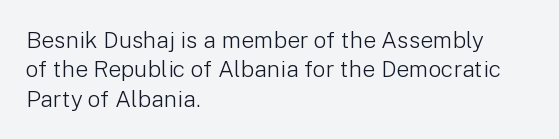
The image shows 23 px text type, upright; set left-aligned, normal line spacing (1.28x), normal letter spacing, not underlined.
